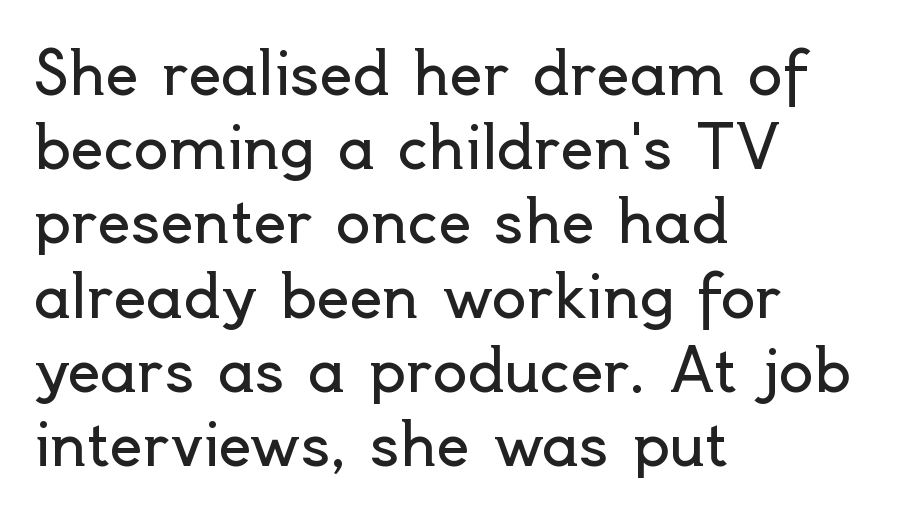
Q: Is the text bold? A: No.
Q: Is the text italic (slanted)? A: No, it is upright.
Q: Is the typeface a serif or a sans-serif typeface? A: Sans-serif.
Q: Is the text underlined? A: No.
Q: How is the paragraph aligned? A: Left-aligned.
Q: Is the spacing between letters normal or unusually wide? A: Normal.
Q: Is the spacing between lines tight, normal or loose? A: Normal.
Q: Width (condensed, normal, or wide)? A: Normal.
Q: x-height? A: Small.
Q: Monospaced? A: No.
